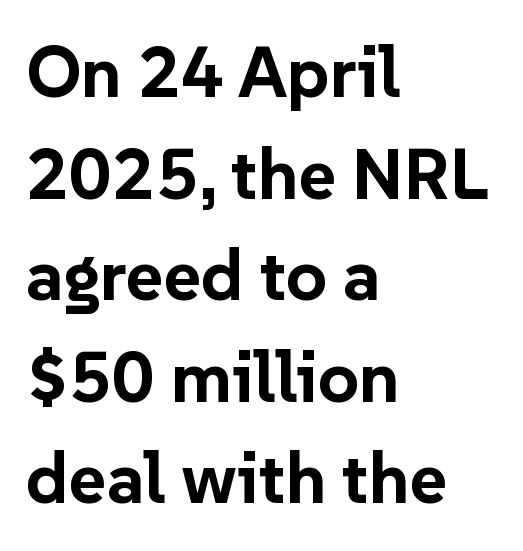
Q: Is the text bold? A: Yes.
Q: Is the text italic (slanted)? A: No, it is upright.
Q: Is the typeface a serif or a sans-serif typeface? A: Sans-serif.
Q: Is the text underlined? A: No.
Q: How is the paragraph aligned? A: Left-aligned.
Q: Is the spacing between letters normal or unusually wide? A: Normal.
Q: Is the spacing between lines tight, normal or loose? A: Normal.
Q: Width (condensed, normal, or wide)? A: Normal.
Q: Stroke contrast? A: Low.
Q: x-height? A: Medium.
Q: Monospaced? A: No.
